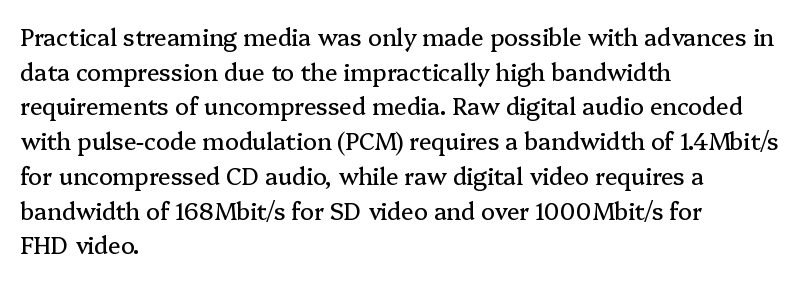
{"italic": "no", "underline": "no", "align": "left", "line_spacing": "normal", "line_spacing_ratio": 1.51, "letter_spacing": "normal", "letter_spacing_em": 0.0, "glyph_px": 23}
